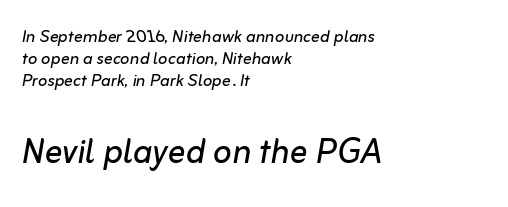
Q: Is the text bold? A: No.
Q: Is the text italic (slanted)? A: Yes, it leans right by about 10 degrees.
Q: Is the text underlined? A: No.
Q: How is the paragraph aligned? A: Left-aligned.
Q: Is the spacing between letters normal or unusually wide? A: Normal.
Q: Is the spacing between lines tight, normal or loose? A: Tight.
Q: Which block of text is set in a larger size, the first (top) or the second (bottom)? A: The second (bottom) one.
Q: Width (condensed, normal, or wide)? A: Normal.
Q: Stroke contrast? A: Low.
Q: x-height? A: Medium.
Q: Monospaced? A: No.
